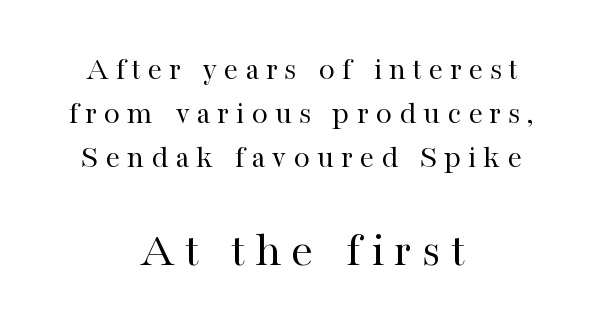
The image shows 50 px regular-weight serif type, upright; set centered, normal line spacing (1.34x), unusually wide letter spacing (+0.21 em), not underlined; the second (bottom) block is 1.52x larger; high stroke contrast and a medium x-height.
